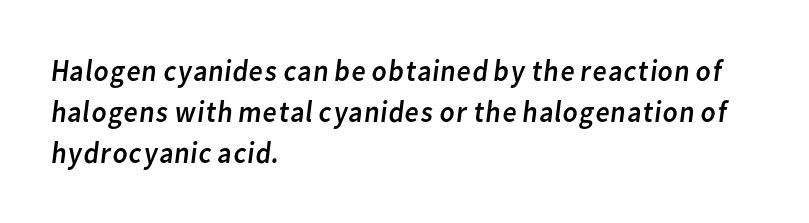
Q: Is the text bold? A: No.
Q: Is the typeface a serif or a sans-serif typeface? A: Sans-serif.
Q: Is the text underlined? A: No.
Q: How is the paragraph aligned? A: Left-aligned.
Q: Is the spacing between letters normal or unusually wide? A: Normal.
Q: Is the spacing between lines tight, normal or loose? A: Normal.
Q: Width (condensed, normal, or wide)? A: Normal.
Q: Stroke contrast? A: Low.
Q: x-height? A: Medium.
Q: Monospaced? A: No.
